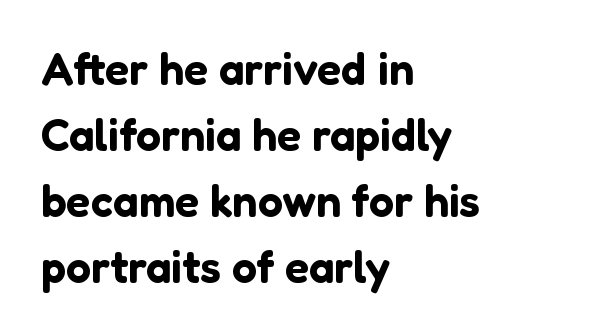
Inter-character spacing is left at the font's built-in metrics. Nope, not italic — everything's standing straight. The face used here is a sans, in the tradition of grotesques and geometrics. The rag falls on the right side of this text block. The vertical gap from one line to the next is medium. The string is rendered with underlining switched off.
